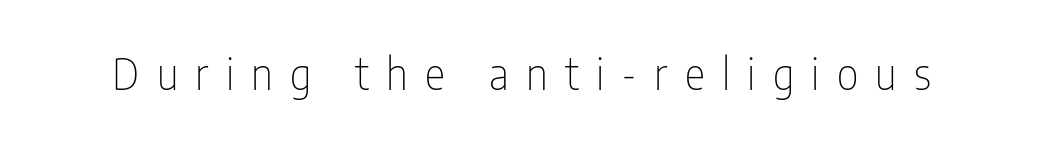
The image shows 43 px thin, condensed sans-serif type, upright; set unusually wide letter spacing (+0.4 em), not underlined; low stroke contrast and a medium x-height.
